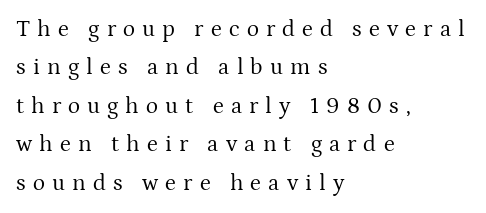
The image shows 23 px text type, upright; set left-aligned, normal line spacing (1.67x), unusually wide letter spacing (+0.31 em), not underlined.
